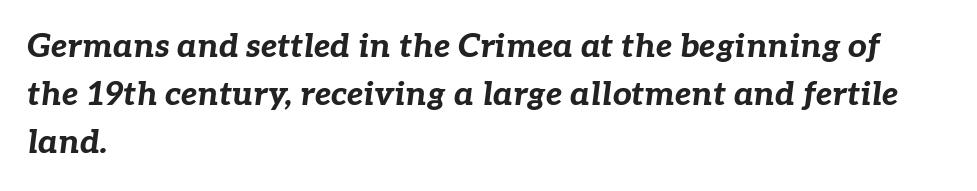
{"italic": "yes", "lean": "right", "slant_degrees": 7, "bold": "yes", "weight": "bold", "width": "normal", "stroke_contrast": "low", "x_height": "medium", "monospaced": "no", "underline": "no", "align": "left", "line_spacing": "normal", "line_spacing_ratio": 1.46, "letter_spacing": "normal", "letter_spacing_em": 0.0, "glyph_px": 33}
